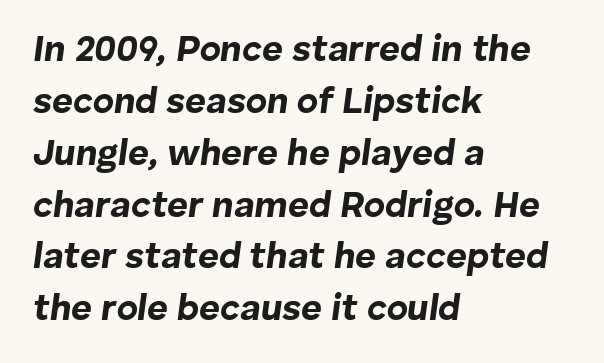
How are the letters spaced? Ordinarily, with no added tracking. A full-strength bold gives these letters their thick strokes. The typography opts for an oblique posture over an upright one. Vertical spacing — default.
